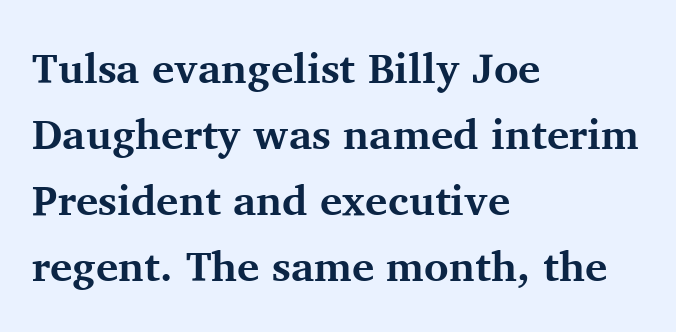
The image shows 42 px bold serif type, upright; set left-aligned, normal line spacing (1.57x), normal letter spacing, not underlined; medium stroke contrast and a medium x-height.
